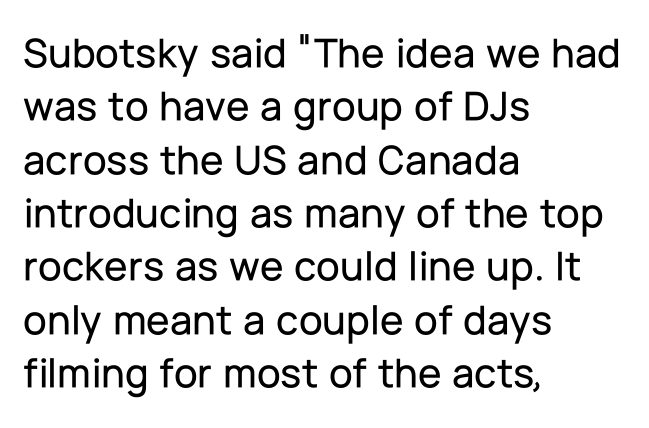
Q: Is the text italic (slanted)? A: No, it is upright.
Q: Is the typeface a serif or a sans-serif typeface? A: Sans-serif.
Q: Is the text underlined? A: No.
Q: How is the paragraph aligned? A: Left-aligned.
Q: Is the spacing between letters normal or unusually wide? A: Normal.
Q: Width (condensed, normal, or wide)? A: Normal.
Q: Stroke contrast? A: Low.
Q: x-height? A: Medium.
Q: Monospaced? A: No.
